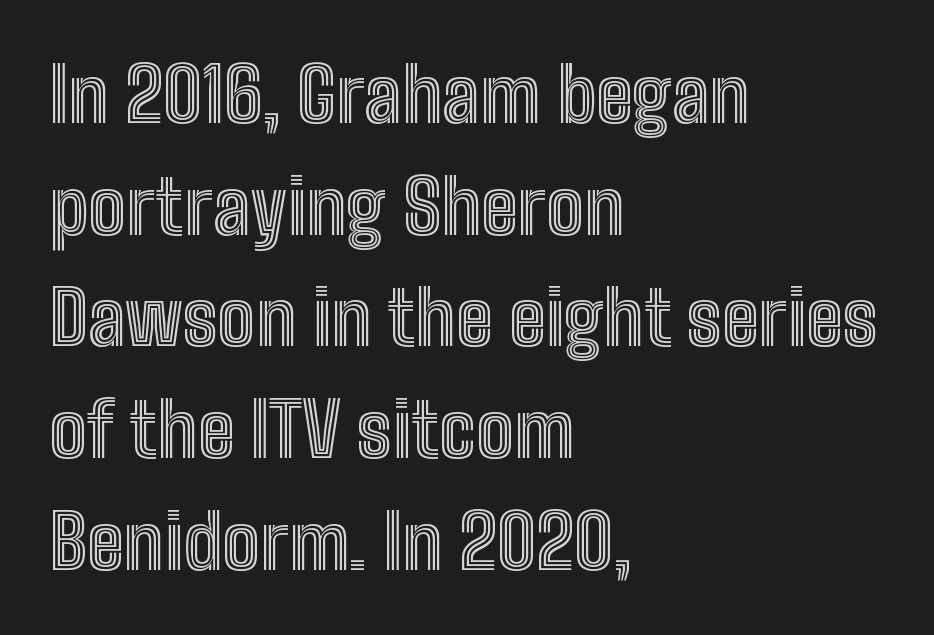
{"italic": "no", "width": "condensed", "x_height": "medium", "monospaced": "no", "underline": "no", "align": "left", "line_spacing": "normal", "line_spacing_ratio": 1.49, "letter_spacing": "normal", "letter_spacing_em": 0.0, "glyph_px": 75}
